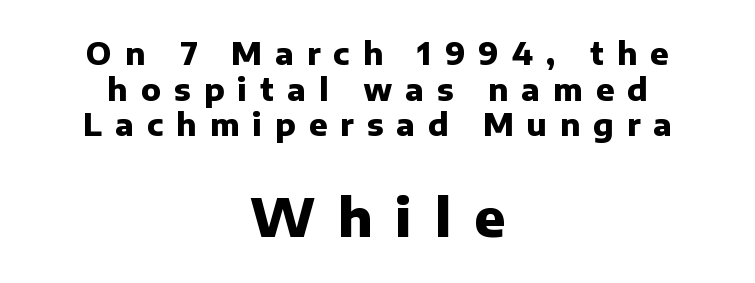
{"serif": "no", "italic": "no", "bold": "yes", "weight": "heavy", "width": "normal", "stroke_contrast": "low", "x_height": "medium", "monospaced": "no", "underline": "no", "align": "center", "line_spacing_ratio": 1.19, "letter_spacing": "wide", "letter_spacing_em": 0.44, "larger_block": "second", "size_ratio": 1.73, "glyph_px": 52}
